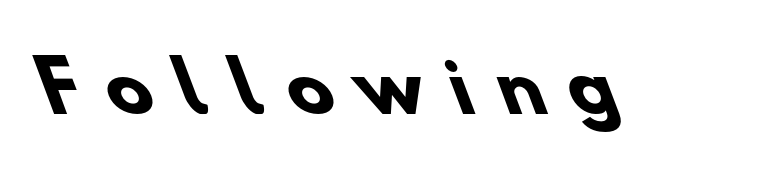
Q: Is the text bold? A: Yes.
Q: Is the typeface a serif or a sans-serif typeface? A: Sans-serif.
Q: Is the text underlined? A: No.
Q: Is the spacing between letters normal or unusually wide? A: Unusually wide.
Q: Width (condensed, normal, or wide)? A: Normal.
Q: Stroke contrast? A: Low.
Q: x-height? A: Small.
Q: Monospaced? A: No.
